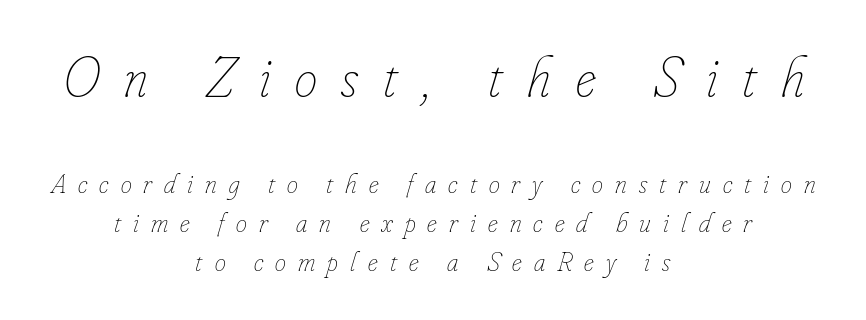
{"italic": "yes", "lean": "right", "slant_degrees": 16, "bold": "no", "weight": "thin", "width": "condensed", "stroke_contrast": "low", "x_height": "small", "monospaced": "no", "underline": "no", "align": "center", "line_spacing": "normal", "line_spacing_ratio": 1.38, "letter_spacing": "wide", "letter_spacing_em": 0.43, "larger_block": "first", "size_ratio": 2.04, "glyph_px": 57}
